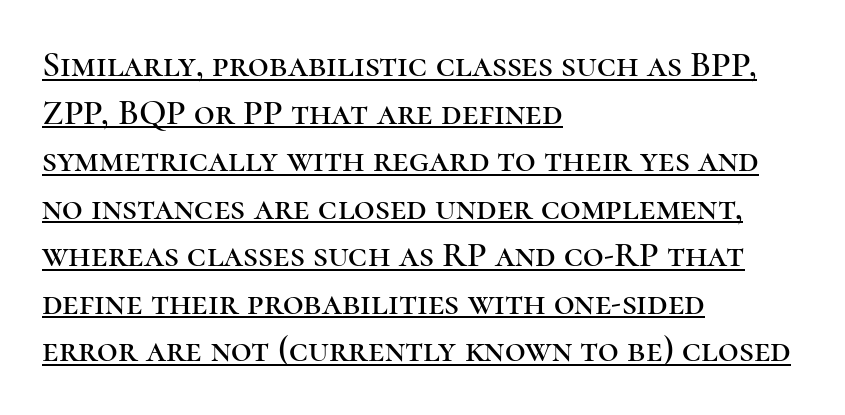
{"serif": "yes", "italic": "no", "width": "normal", "stroke_contrast": "high", "x_height": "medium", "monospaced": "no", "underline": "yes", "align": "left", "line_spacing": "normal", "line_spacing_ratio": 1.32, "letter_spacing": "normal", "letter_spacing_em": 0.0, "glyph_px": 36}
